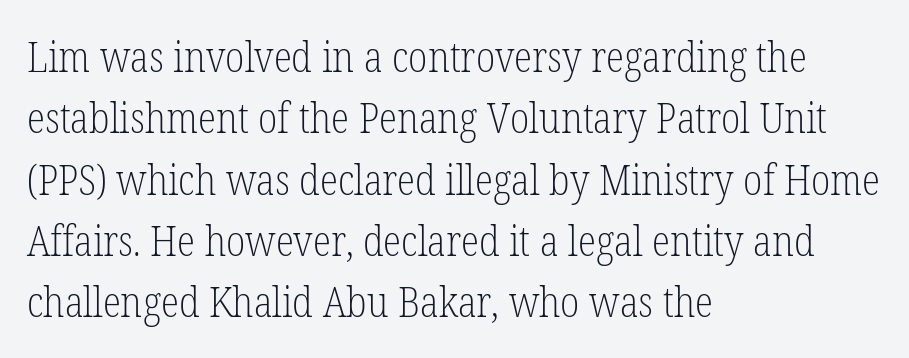
Q: Is the text bold? A: No.
Q: Is the text italic (slanted)? A: No, it is upright.
Q: Is the typeface a serif or a sans-serif typeface? A: Serif.
Q: Is the text underlined? A: No.
Q: How is the paragraph aligned? A: Left-aligned.
Q: Is the spacing between letters normal or unusually wide? A: Normal.
Q: Is the spacing between lines tight, normal or loose? A: Normal.
Q: Width (condensed, normal, or wide)? A: Condensed.
Q: Stroke contrast? A: Low.
Q: x-height? A: Medium.
Q: Monospaced? A: No.
